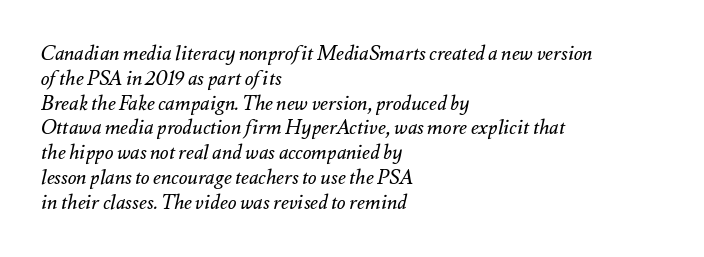
{"italic": "yes", "lean": "right", "slant_degrees": 12, "bold": "no", "underline": "no", "align": "left", "line_spacing_ratio": 1.24, "letter_spacing": "normal", "letter_spacing_em": 0.0, "glyph_px": 20}
